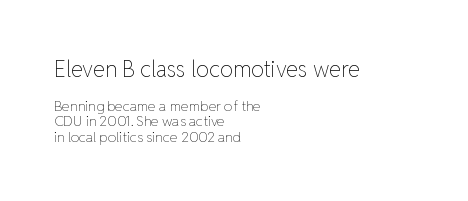
{"italic": "no", "bold": "no", "underline": "no", "align": "left", "line_spacing": "tight", "line_spacing_ratio": 1.1, "letter_spacing": "normal", "letter_spacing_em": 0.0, "larger_block": "first", "size_ratio": 1.57, "glyph_px": 22}
